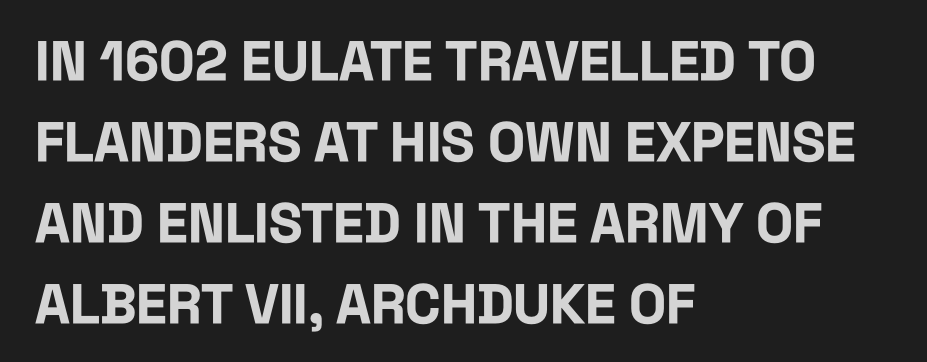
Q: Is the text bold? A: Yes.
Q: Is the text italic (slanted)? A: No, it is upright.
Q: Is the typeface a serif or a sans-serif typeface? A: Sans-serif.
Q: Is the text underlined? A: No.
Q: How is the paragraph aligned? A: Left-aligned.
Q: Is the spacing between letters normal or unusually wide? A: Normal.
Q: Is the spacing between lines tight, normal or loose? A: Normal.
Q: Width (condensed, normal, or wide)? A: Condensed.
Q: Stroke contrast? A: Low.
Q: x-height? A: Large.
Q: Monospaced? A: No.
